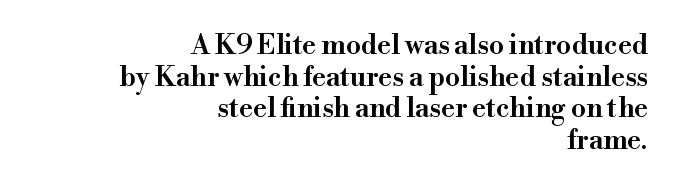
There is no visible air inserted between adjacent glyphs. This is the in-between weight designers call semibold or demi. Underline: absent. The font's upright variant was chosen for this text.
